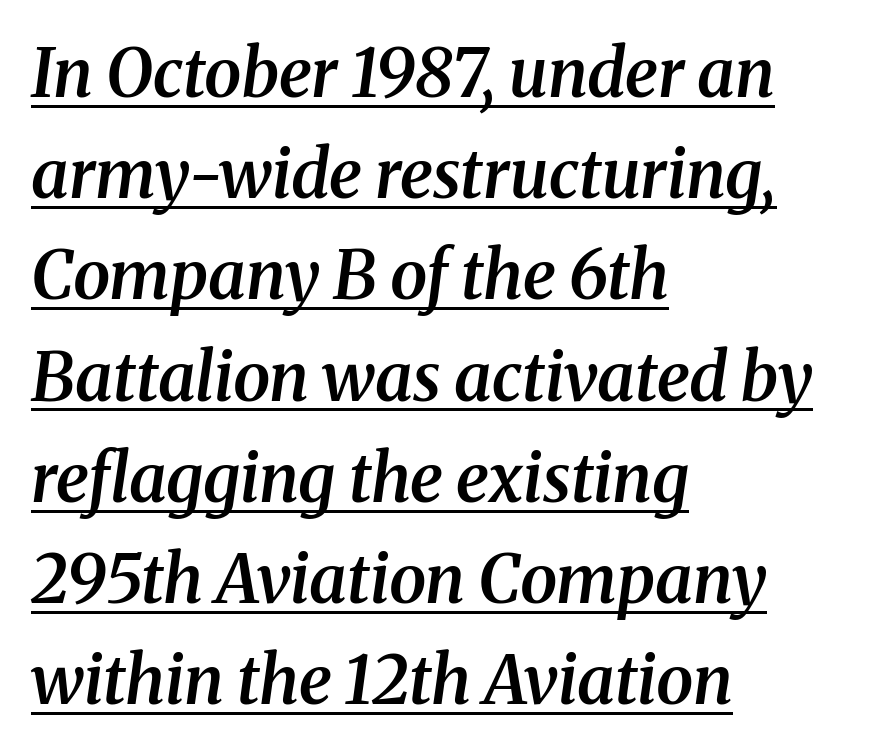
{"serif": "yes", "italic": "yes", "lean": "right", "slant_degrees": 8, "bold": "semi", "weight": "semibold", "width": "normal", "stroke_contrast": "medium", "x_height": "medium", "monospaced": "no", "underline": "yes", "align": "left", "line_spacing": "normal", "line_spacing_ratio": 1.51, "letter_spacing": "normal", "letter_spacing_em": 0.0, "glyph_px": 67}
